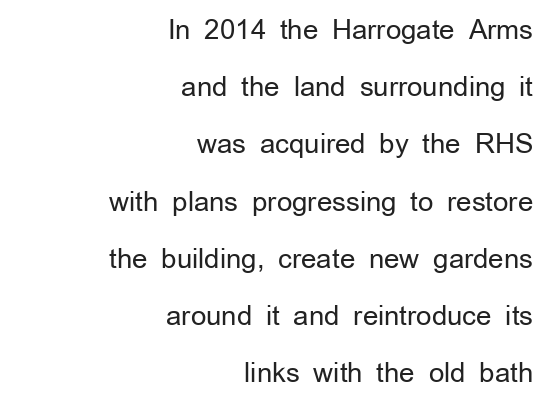
{"italic": "no", "bold": "no", "underline": "no", "align": "right", "line_spacing": "loose", "line_spacing_ratio": 2.12, "letter_spacing": "normal", "letter_spacing_em": 0.0, "glyph_px": 27}
